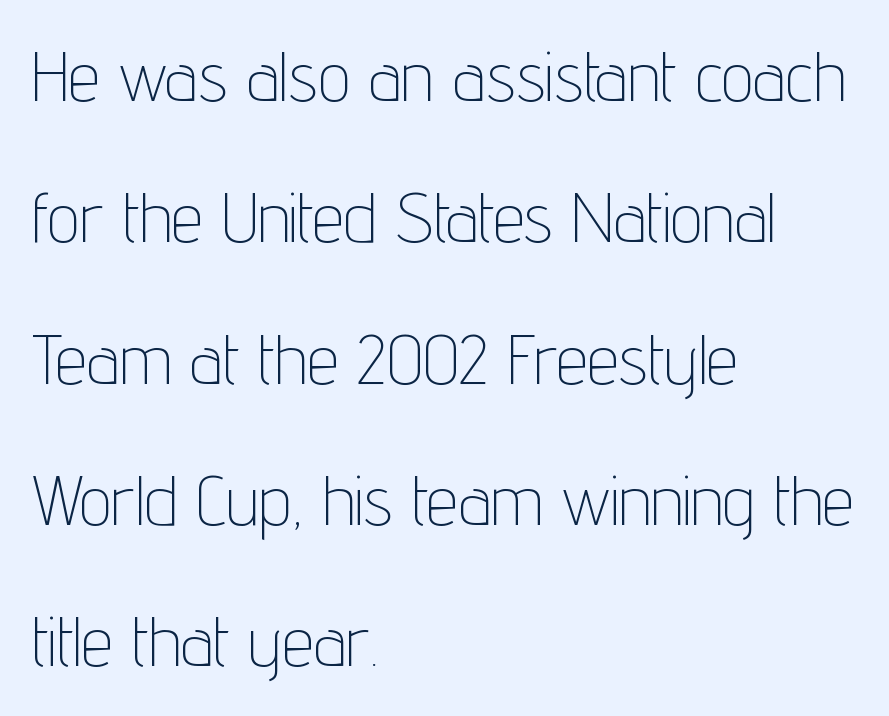
Tall strokes in this sample are plumb rather than angled. The letterforms sit at book weight or below. A typesetter would label this face a sans. Look at the tracking — it's just the regular setting, nothing added. The baseline area is clear. The face used here is proportionally spaced, like ordinary book or web type.
